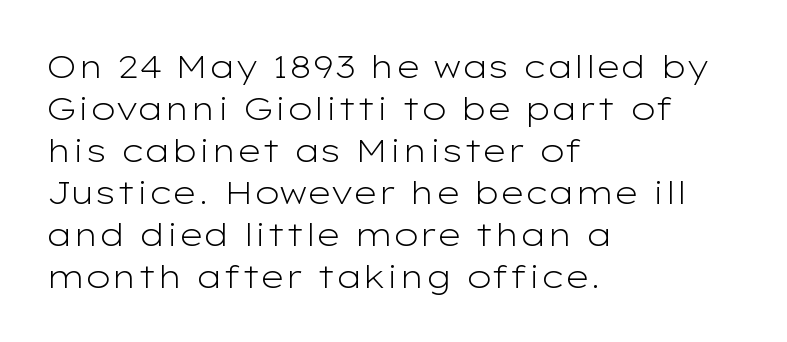
The image shows 32 px light, wide sans-serif type, upright; set left-aligned, normal line spacing (1.31x), normal letter spacing, not underlined; low stroke contrast and a medium x-height.
